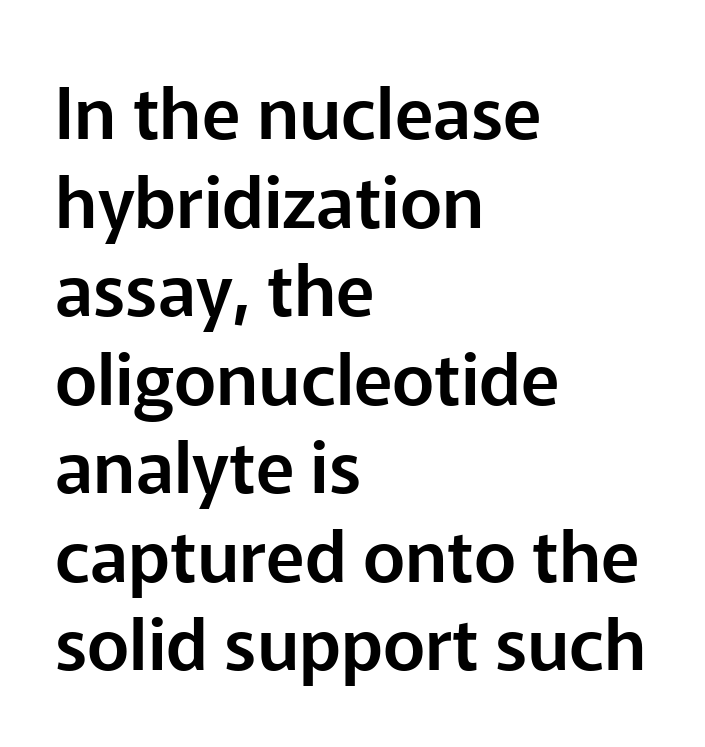
A student would call this left alignment; a typographer would say flush left, rag right. Characters follow at the spacing the type designer built in. Serif or sans? Sans — the stroke terminals are bare. Upright lettering throughout. The passage shown is typed in a proportional face where columns would drift. Unmarked baselines from the first word to the last.
